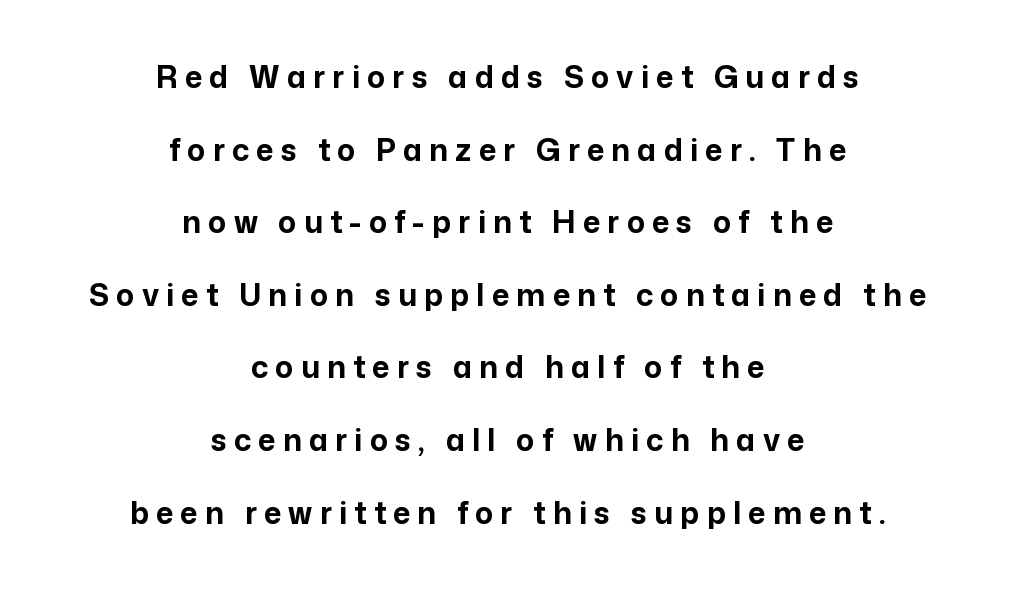
The image shows 30 px bold sans-serif type, upright; set centered, loose line spacing (2.42x), unusually wide letter spacing (+0.24 em), not underlined; low stroke contrast and a medium x-height.
